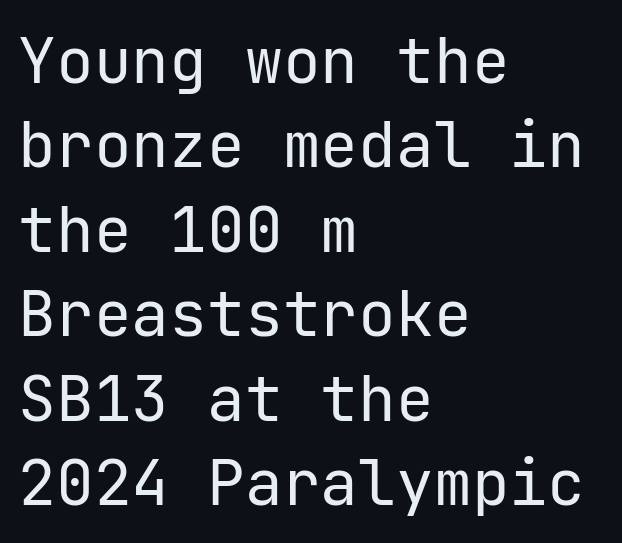
{"serif": "no", "italic": "no", "bold": "no", "weight": "regular", "width": "normal", "stroke_contrast": "low", "x_height": "medium", "underline": "no", "align": "left", "line_spacing": "normal", "line_spacing_ratio": 1.34, "letter_spacing": "normal", "letter_spacing_em": 0.0, "glyph_px": 63}
